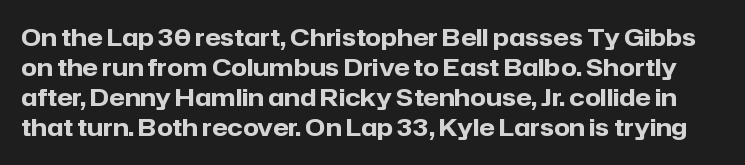
{"italic": "no", "bold": "yes", "underline": "no", "line_spacing": "normal", "line_spacing_ratio": 1.31, "letter_spacing": "normal", "letter_spacing_em": 0.0, "glyph_px": 23}
